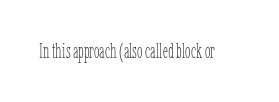
Posture: upright roman. Short note: letters normally spaced. The weight would be labelled regular, book, light, or lighter still. Lines of text with bare space underneath.
